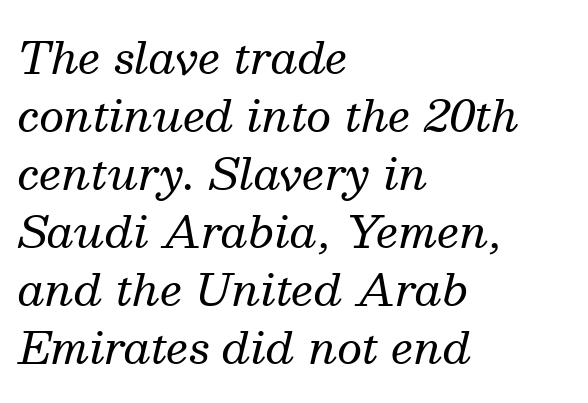
Q: Is the text bold? A: No.
Q: Is the text italic (slanted)? A: Yes, it leans right by about 13 degrees.
Q: Is the typeface a serif or a sans-serif typeface? A: Serif.
Q: Is the text underlined? A: No.
Q: How is the paragraph aligned? A: Left-aligned.
Q: Is the spacing between letters normal or unusually wide? A: Normal.
Q: Is the spacing between lines tight, normal or loose? A: Normal.
Q: Width (condensed, normal, or wide)? A: Normal.
Q: Stroke contrast? A: Medium.
Q: x-height? A: Medium.
Q: Monospaced? A: No.
